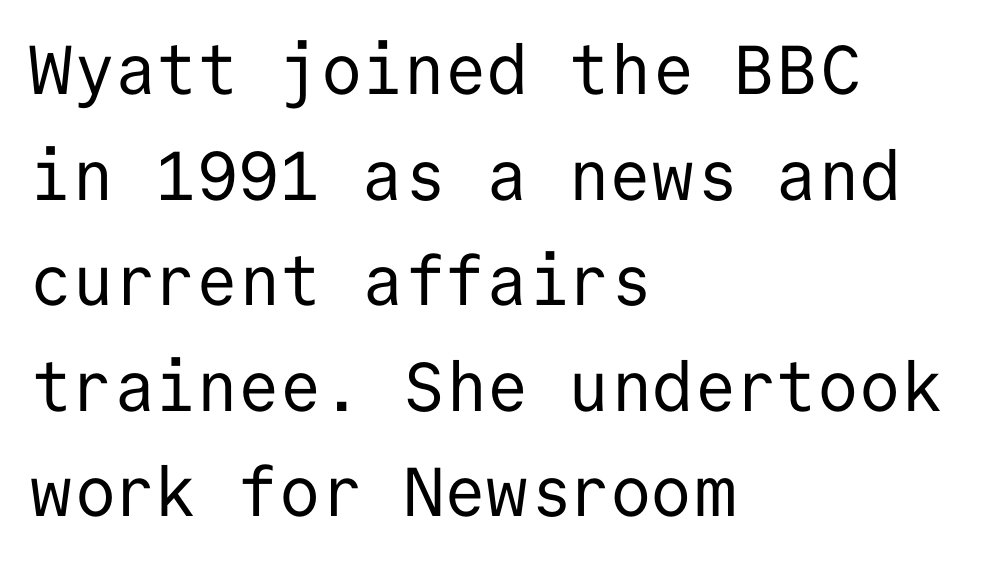
{"serif": "no", "italic": "no", "bold": "no", "weight": "regular", "width": "normal", "stroke_contrast": "low", "x_height": "medium", "monospaced": "yes", "underline": "no", "align": "left", "line_spacing": "normal", "line_spacing_ratio": 1.53, "letter_spacing": "normal", "letter_spacing_em": 0.0, "glyph_px": 69}
